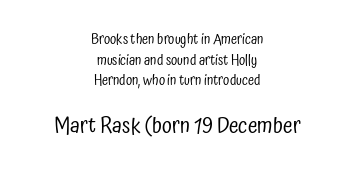
Q: Is the text bold? A: No.
Q: Is the text italic (slanted)? A: No, it is upright.
Q: Is the text underlined? A: No.
Q: How is the paragraph aligned? A: Centered.
Q: Is the spacing between letters normal or unusually wide? A: Normal.
Q: Is the spacing between lines tight, normal or loose? A: Normal.
Q: Which block of text is set in a larger size, the first (top) or the second (bottom)? A: The second (bottom) one.
